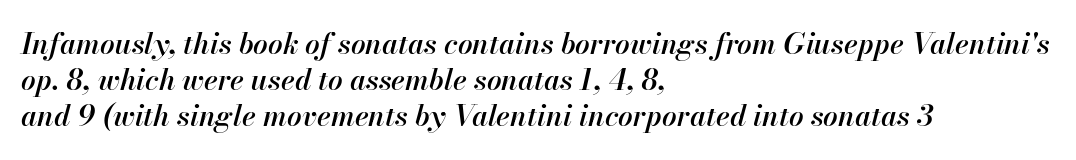
{"italic": "yes", "lean": "right", "slant_degrees": 13, "bold": "semi", "weight": "semibold", "width": "normal", "stroke_contrast": "high", "x_height": "small", "monospaced": "no", "underline": "no", "align": "left", "line_spacing": "normal", "line_spacing_ratio": 1.25, "letter_spacing": "normal", "letter_spacing_em": 0.0, "glyph_px": 29}
